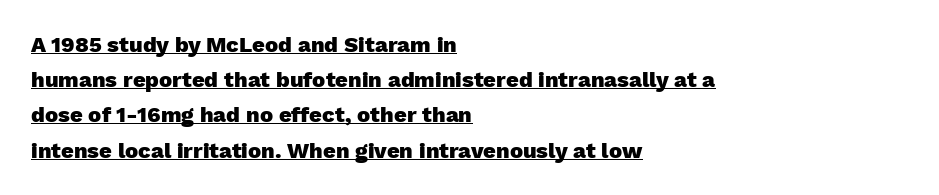
{"italic": "no", "bold": "yes", "underline": "yes", "align": "left", "line_spacing": "normal", "line_spacing_ratio": 1.6, "letter_spacing": "normal", "letter_spacing_em": 0.0, "glyph_px": 22}
